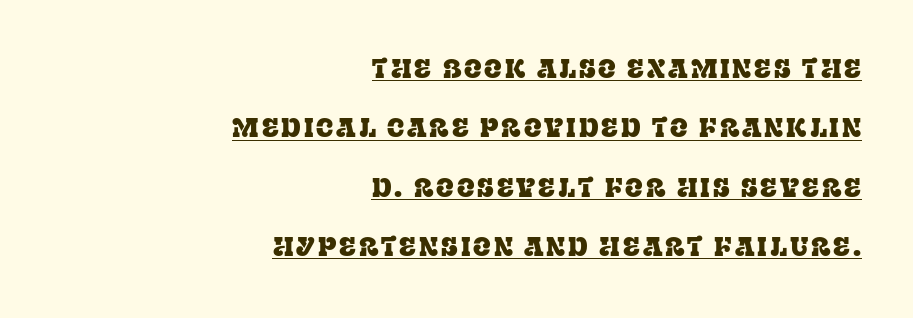
Q: Is the text italic (slanted)? A: No, it is upright.
Q: Is the text underlined? A: Yes.
Q: How is the paragraph aligned? A: Right-aligned.
Q: Is the spacing between lines tight, normal or loose? A: Loose.
